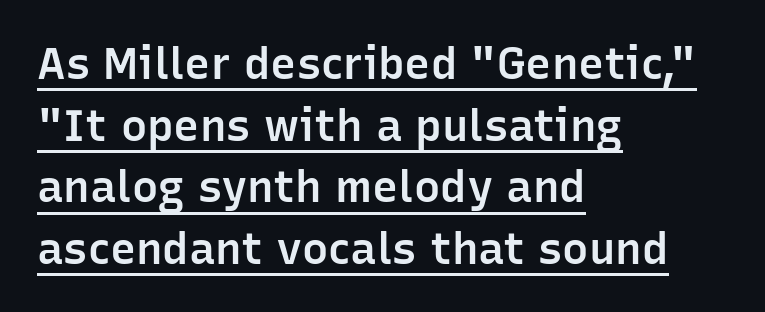
Varying glyph widths throughout — classic text-font behaviour. The space between consecutive lines is moderate. Every row of glyphs begins at an identical x-position on the left. To sum up the face: it is a sans, with no serifs. The typesetter has applied underlining to the passage shown. A somewhat darkened texture: the type is semibold rather than bold.
